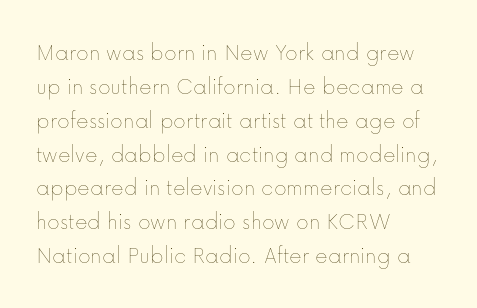
The image shows 24 px text type, upright; set left-aligned, normal line spacing (1.41x), normal letter spacing, not underlined.
